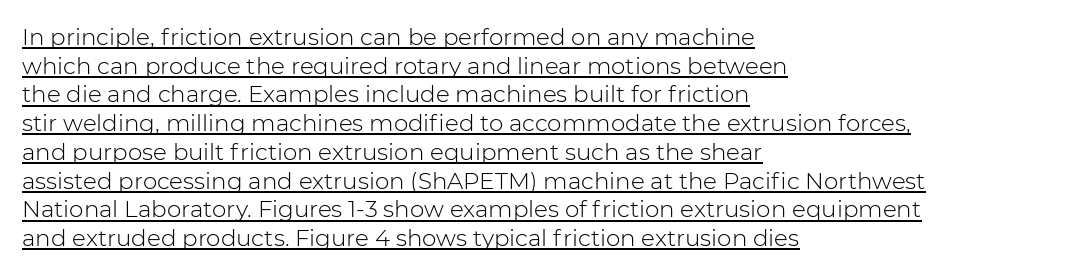
{"italic": "no", "bold": "no", "underline": "yes", "align": "left", "line_spacing": "normal", "line_spacing_ratio": 1.25, "letter_spacing": "normal", "letter_spacing_em": 0.0, "glyph_px": 23}
